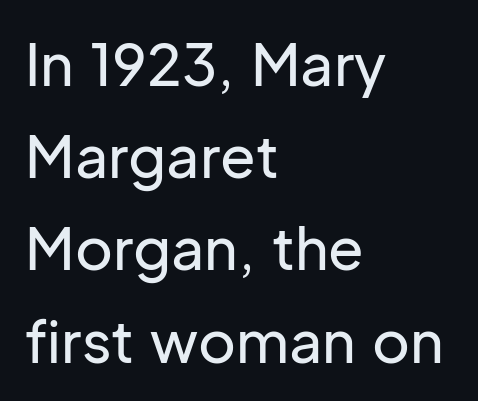
Q: Is the text italic (slanted)? A: No, it is upright.
Q: Is the typeface a serif or a sans-serif typeface? A: Sans-serif.
Q: Is the text underlined? A: No.
Q: How is the paragraph aligned? A: Left-aligned.
Q: Is the spacing between letters normal or unusually wide? A: Normal.
Q: Is the spacing between lines tight, normal or loose? A: Normal.
Q: Width (condensed, normal, or wide)? A: Normal.
Q: Stroke contrast? A: Low.
Q: x-height? A: Medium.
Q: Monospaced? A: No.
